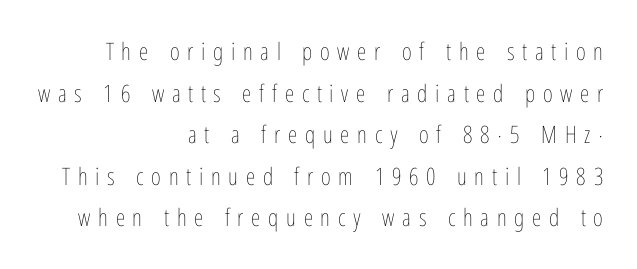
A light-to-regular cut is what we see here. The space directly below the letters is spotless. Does the lettering tilt? It doesn't — this is upright. Short note: letters widely spaced. This rendering uses right alignment, leaving the left contour irregular.
